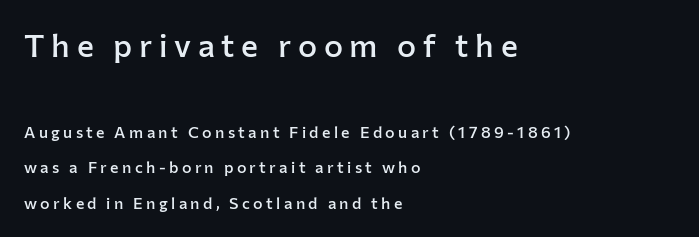
{"serif": "no", "italic": "no", "bold": "semi", "weight": "semibold", "width": "normal", "stroke_contrast": "low", "x_height": "medium", "monospaced": "no", "underline": "no", "align": "left", "line_spacing": "loose", "line_spacing_ratio": 2.22, "letter_spacing": "wide", "letter_spacing_em": 0.21, "larger_block": "first", "size_ratio": 2.0, "glyph_px": 32}
